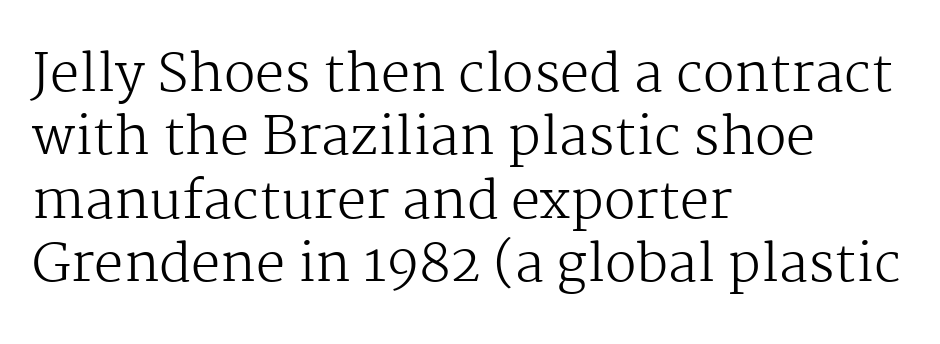
Q: Is the text bold? A: No.
Q: Is the text italic (slanted)? A: No, it is upright.
Q: Is the typeface a serif or a sans-serif typeface? A: Serif.
Q: Is the text underlined? A: No.
Q: How is the paragraph aligned? A: Left-aligned.
Q: Is the spacing between letters normal or unusually wide? A: Normal.
Q: Width (condensed, normal, or wide)? A: Normal.
Q: Stroke contrast? A: Medium.
Q: x-height? A: Medium.
Q: Monospaced? A: No.
